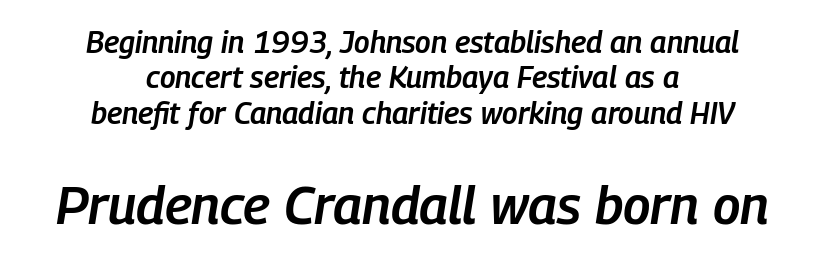
The image shows 53 px semibold, condensed type, italic (leaning right); set centered, line spacing 1.18x, normal letter spacing, not underlined; the second (bottom) block is 1.77x larger; low stroke contrast and a medium x-height.
